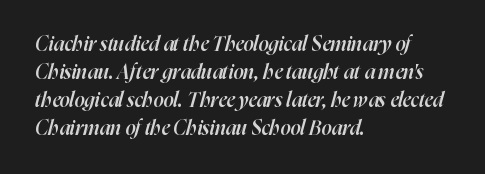
{"italic": "yes", "lean": "right", "slant_degrees": 16, "bold": "semi", "underline": "no", "align": "left", "line_spacing": "normal", "line_spacing_ratio": 1.4, "letter_spacing": "normal", "letter_spacing_em": 0.0, "glyph_px": 20}
